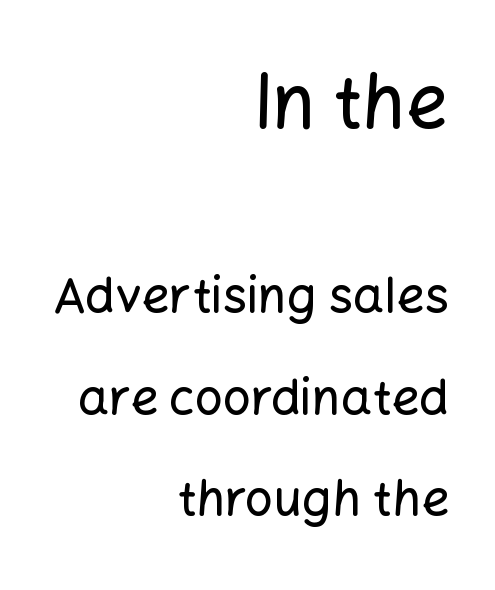
How would I describe the line gaps? Wide and relaxed. One-word summary of the alignment: right. These lines were composed using upright roman letters. Typesetter's note — upper block bumped up in size, lower block left smaller. In terms of letterspacing, this is plain default setting.
